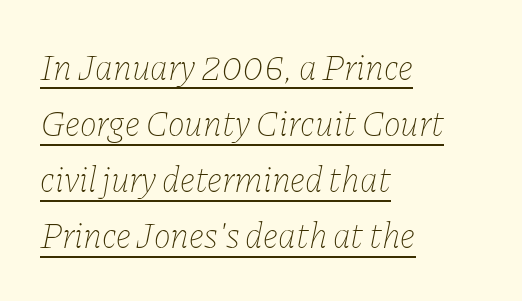
The lines are quadded left. Proportional: the letters do not fall into vertical columns. The passage shown stacks its lines at a standard gap. The gaps between neighbouring characters are ordinary and unremarkable. The passage shown is underscored from start to finish.
